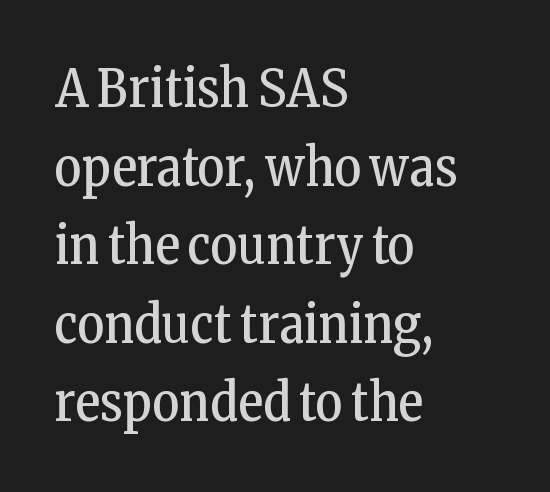
Q: Is the text bold? A: No.
Q: Is the text italic (slanted)? A: No, it is upright.
Q: Is the typeface a serif or a sans-serif typeface? A: Serif.
Q: Is the text underlined? A: No.
Q: How is the paragraph aligned? A: Left-aligned.
Q: Is the spacing between letters normal or unusually wide? A: Normal.
Q: Is the spacing between lines tight, normal or loose? A: Normal.
Q: Width (condensed, normal, or wide)? A: Condensed.
Q: Stroke contrast? A: Low.
Q: x-height? A: Medium.
Q: Monospaced? A: No.
